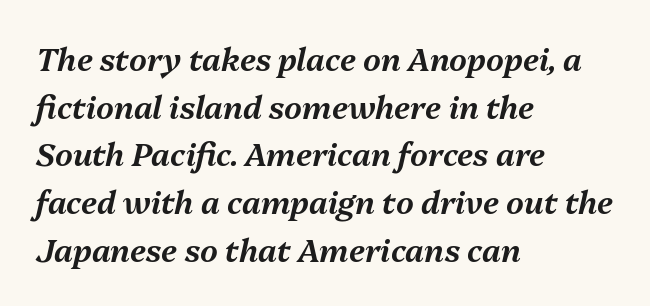
The image shows 31 px text type, italic (leaning right); set left-aligned, normal line spacing (1.54x), normal letter spacing, not underlined; medium stroke contrast and a medium x-height.
